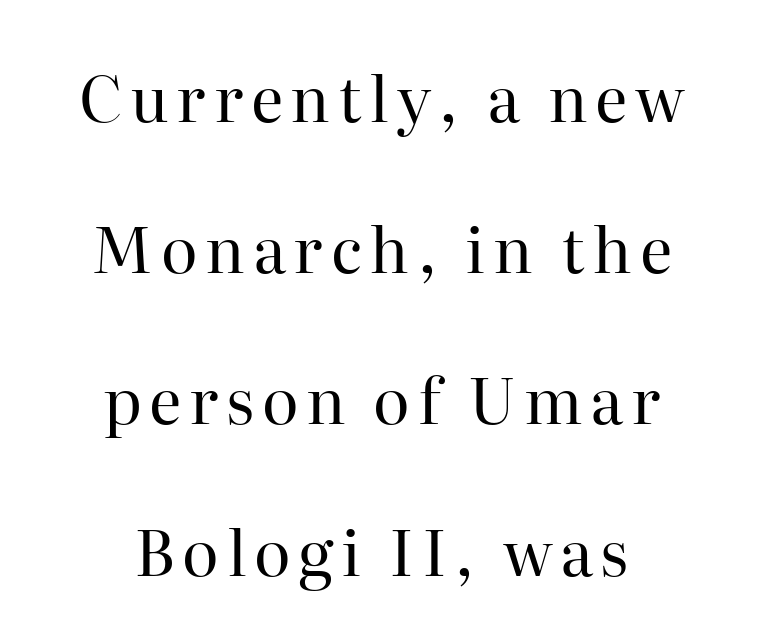
Q: Is the text bold? A: No.
Q: Is the text italic (slanted)? A: No, it is upright.
Q: Is the typeface a serif or a sans-serif typeface? A: Serif.
Q: Is the text underlined? A: No.
Q: How is the paragraph aligned? A: Centered.
Q: Is the spacing between lines tight, normal or loose? A: Loose.
Q: Width (condensed, normal, or wide)? A: Normal.
Q: Stroke contrast? A: High.
Q: x-height? A: Medium.
Q: Monospaced? A: No.
